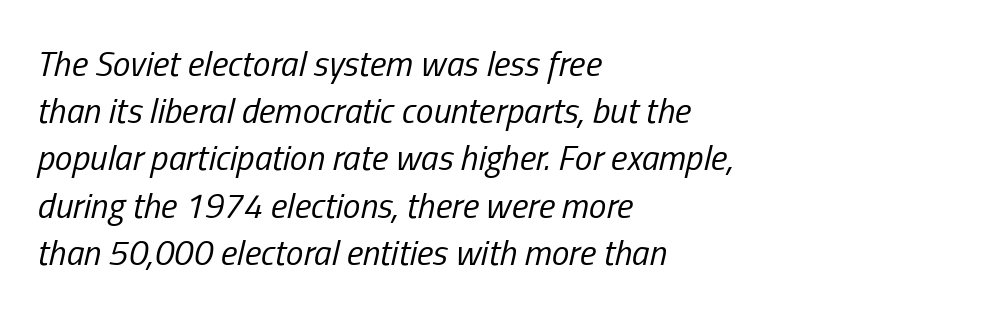
Proportional: the letters do not fall into vertical columns. Glyph-to-glyph distance matches everyday printed text. The compositor pushed each line to the left boundary. These lines sit exactly where default settings would place them. The typesetting does not lean heavy: it is not bold. Type without underlining.
